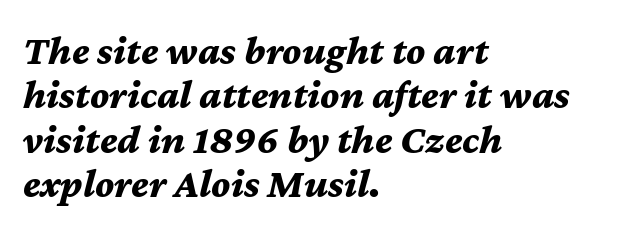
{"italic": "yes", "lean": "right", "slant_degrees": 12, "bold": "yes", "weight": "bold", "width": "normal", "stroke_contrast": "medium", "x_height": "medium", "monospaced": "no", "underline": "no", "align": "left", "line_spacing": "tight", "line_spacing_ratio": 1.08, "letter_spacing": "normal", "letter_spacing_em": 0.0, "glyph_px": 41}
